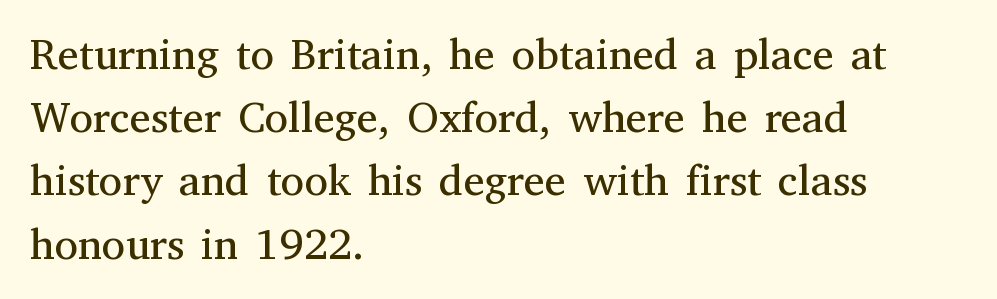
Q: Is the text bold? A: No.
Q: Is the text italic (slanted)? A: No, it is upright.
Q: Is the typeface a serif or a sans-serif typeface? A: Serif.
Q: Is the text underlined? A: No.
Q: How is the paragraph aligned? A: Left-aligned.
Q: Is the spacing between letters normal or unusually wide? A: Normal.
Q: Is the spacing between lines tight, normal or loose? A: Normal.
Q: Width (condensed, normal, or wide)? A: Normal.
Q: Stroke contrast? A: Medium.
Q: x-height? A: Medium.
Q: Monospaced? A: No.
